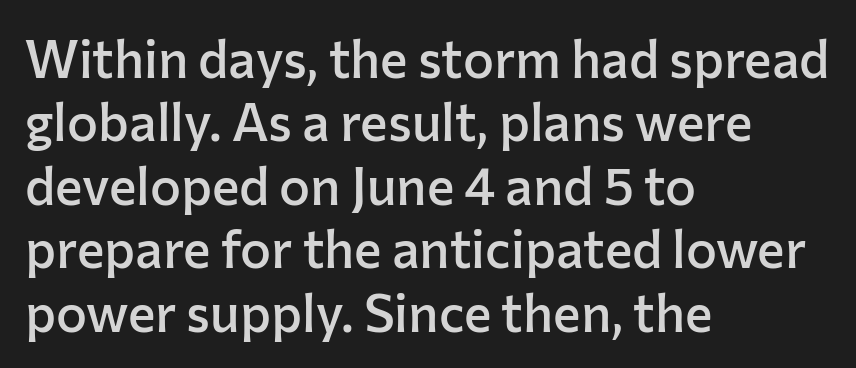
The image shows 52 px semibold sans-serif type, upright; set left-aligned, line spacing 1.22x, normal letter spacing, not underlined; low stroke contrast and a medium x-height.
